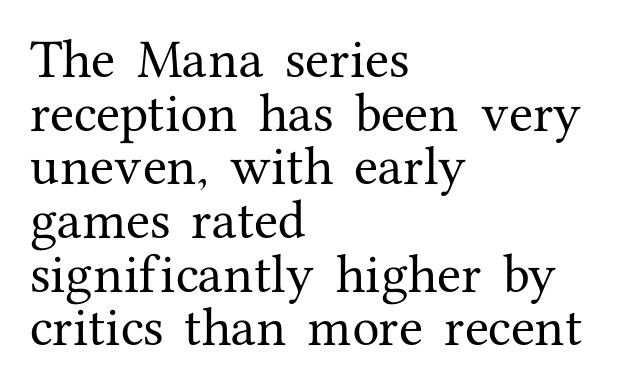
Spacing between characters is what you'd get straight out of the box. The space directly below the letters is spotless. This sample is left-justified, so line endings fall wherever the words run out. The rendering uses natural spacing where letterforms have individual widths. In terms of posture, this sample is upright.
